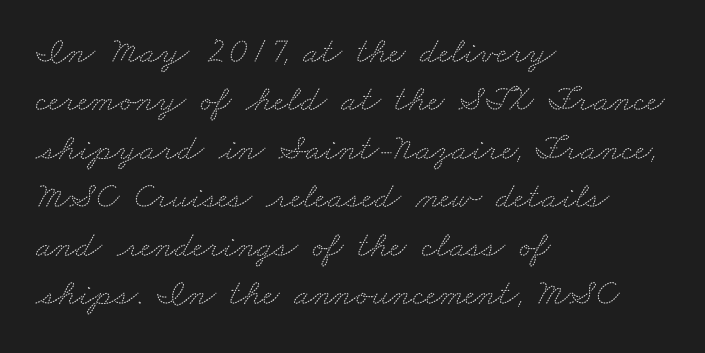
Q: Is the typeface a serif or a sans-serif typeface? A: Serif.
Q: Is the text underlined? A: No.
Q: How is the paragraph aligned? A: Left-aligned.
Q: Is the spacing between letters normal or unusually wide? A: Normal.
Q: Is the spacing between lines tight, normal or loose? A: Normal.
Q: Width (condensed, normal, or wide)? A: Wide.
Q: Stroke contrast? A: Medium.
Q: x-height? A: Small.
Q: Monospaced? A: No.
